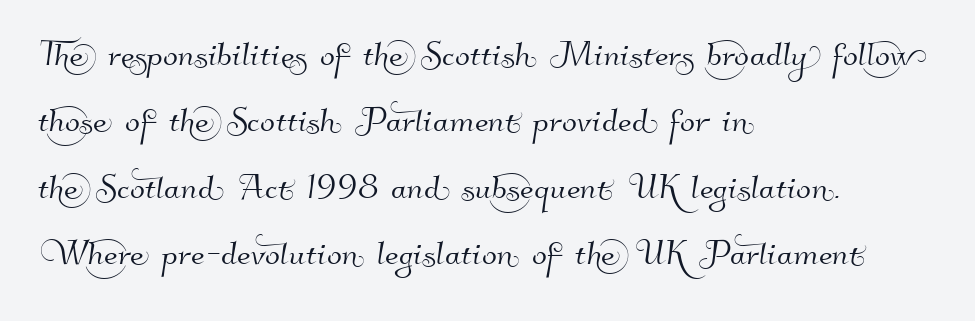
Letterform terminals end flat and unadorned throughout the passage. Each word holds together tightly as a unit, with standard inter-letter gaps. The face used here is proportionally spaced, like ordinary book or web type. Casual observation: everything's shoved over to the left.
